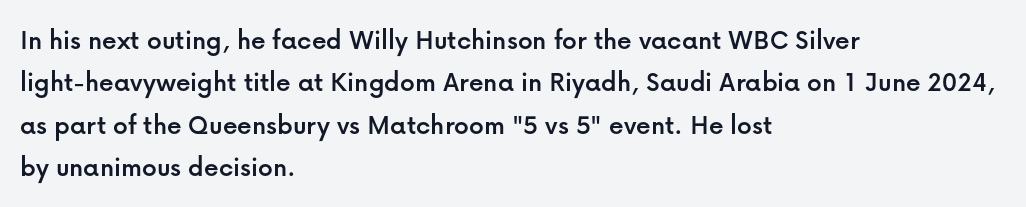
The foot of each line stays bare and open. Serif or sans? Sans — the stroke terminals are bare. This sample has the flowing, uneven cadence of proportional lettering. In CSS terms this would be text-align: left.
